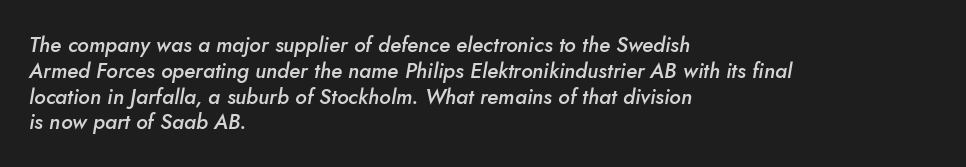
{"italic": "yes", "lean": "right", "slant_degrees": 10, "bold": "semi", "underline": "no", "align": "left", "line_spacing_ratio": 1.23, "letter_spacing": "normal", "letter_spacing_em": 0.0, "glyph_px": 21}
